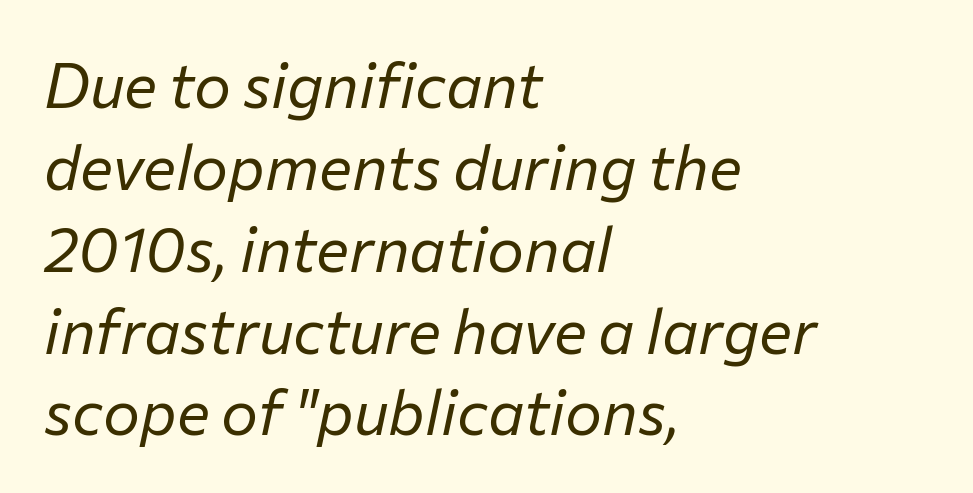
The image shows 62 px regular-weight type, italic (leaning right); set left-aligned, normal line spacing (1.32x), normal letter spacing, not underlined; low stroke contrast and a medium x-height.
